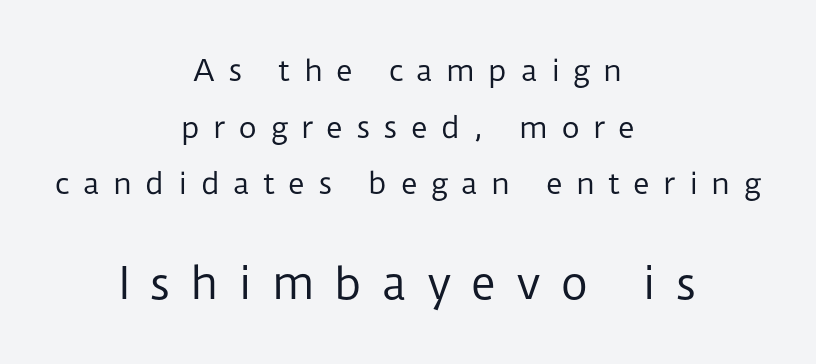
This sample uses an upright cut, with every glyph sitting square on the baseline. The later block is typeset at a bigger size than the earlier block. Here the designer chose a conventional face with non-uniform glyph widths. Compared with a flush-left layout, this one balances lines on the center instead.
